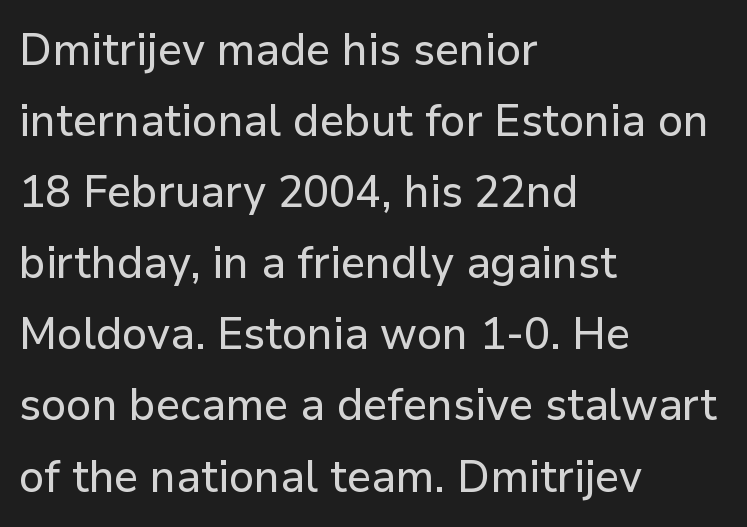
The image shows 45 px sans-serif type, upright; set left-aligned, normal line spacing (1.58x), normal letter spacing, not underlined; low stroke contrast and a medium x-height.
